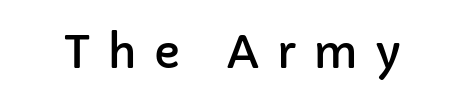
Q: Is the text italic (slanted)? A: No, it is upright.
Q: Is the typeface a serif or a sans-serif typeface? A: Sans-serif.
Q: Is the text underlined? A: No.
Q: Is the spacing between letters normal or unusually wide? A: Unusually wide.
Q: Width (condensed, normal, or wide)? A: Normal.
Q: Stroke contrast? A: Low.
Q: x-height? A: Medium.
Q: Monospaced? A: No.
